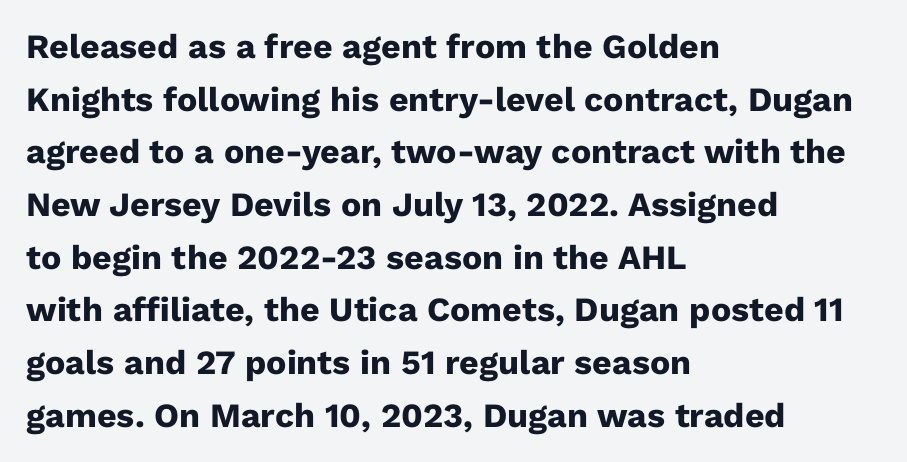
The specimen omits any rule beneath the text block's lines. In terms of letterform style, serifs are entirely absent. Nothing unusual about the tracking: characters are spaced as the font intends. This block has exactly the height ordinary leading produces. The type sits square on the baseline with zero lean. Character widths vary here, with narrow letters taking less room than wide ones.
